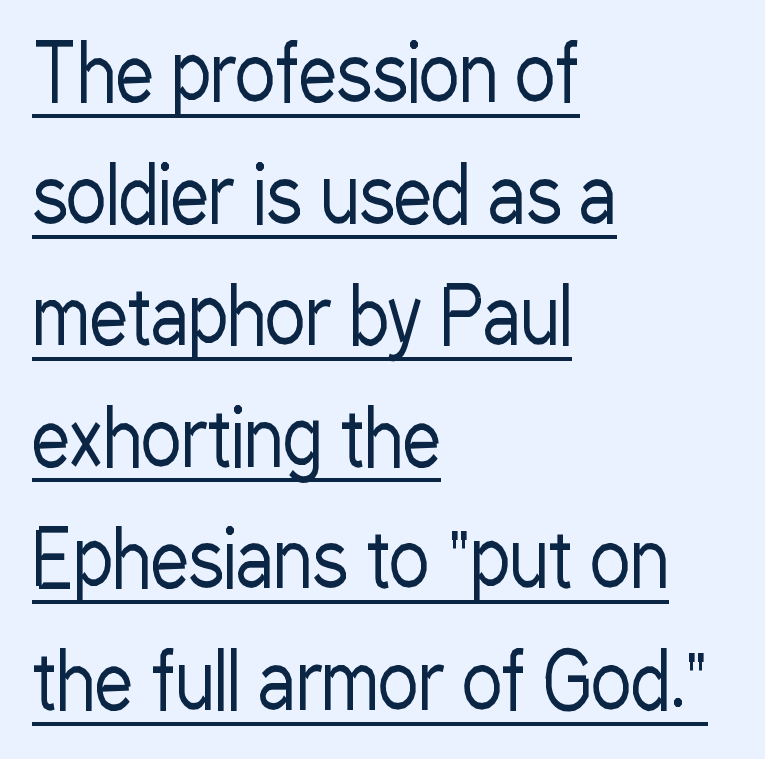
Notice how the passage keeps a crisp vertical edge on the left only. Is the letter spacing exaggerated? No — it looks like the ordinary default. The glyphs in this specimen are sans serif. Posture: straight, roman, zero tilt. You could not count columns in this text — the font is proportionally spaced. The words here are underlined.
